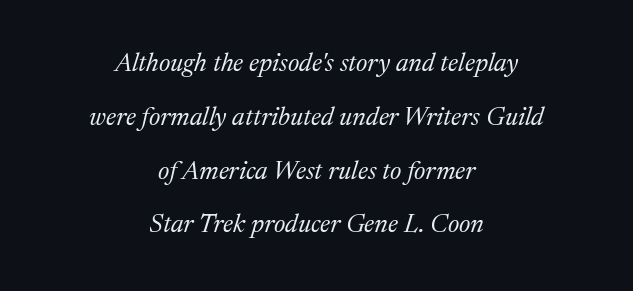
One-word summary of the alignment: center. Posture: slanted. Beneath every word, the page is bare. The characters are drawn with everyday or finer stroke widths. A typesetter would call this zero additional tracking.
